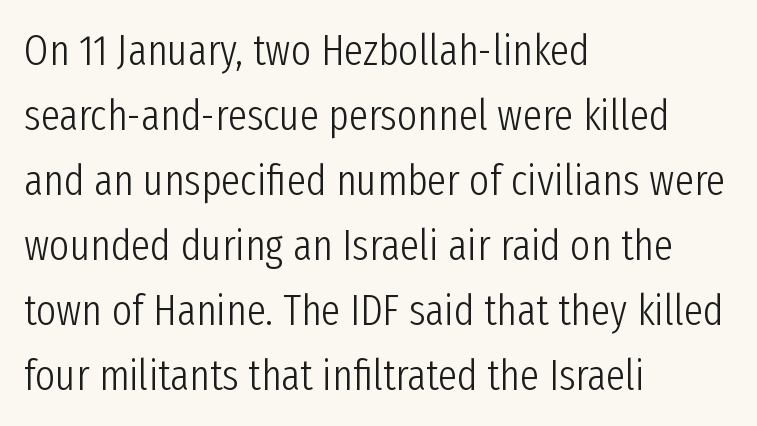
The font family rendered here belongs to the sans-serif group. Spacing verdict: proportional, widths tailored to each character. These glyphs show unthickened strokes, regular width or finer. The foot of each line stays bare and open. Posture: straight, roman, zero tilt.
